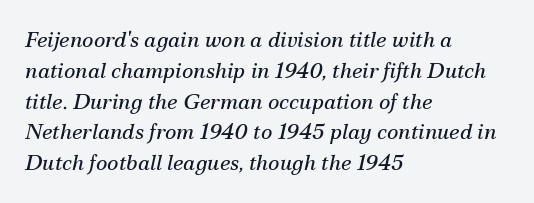
Visually the block forms a straight wall on the left and a jagged coastline on the right. This sample keeps an unexceptional amount of space between lines. Notice how the stems are inclined rather than vertical — that's the hallmark of italics. Underline: absent. No letter is thick-stroked: the sample isn't bold. Here the glyphs are tracked normally, forming tight word shapes.
